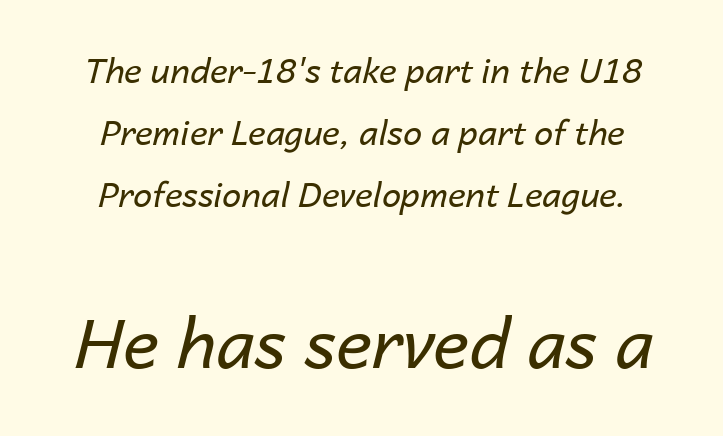
{"italic": "yes", "lean": "right", "slant_degrees": 14, "bold": "no", "weight": "regular", "width": "normal", "stroke_contrast": "low", "x_height": "medium", "monospaced": "no", "underline": "no", "align": "center", "line_spacing_ratio": 1.83, "letter_spacing": "normal", "letter_spacing_em": 0.0, "larger_block": "second", "size_ratio": 2.03, "glyph_px": 69}
